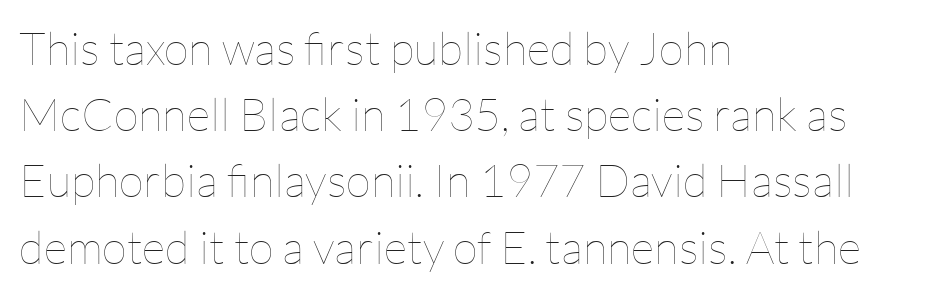
Q: Is the text bold? A: No.
Q: Is the text italic (slanted)? A: No, it is upright.
Q: Is the text underlined? A: No.
Q: How is the paragraph aligned? A: Left-aligned.
Q: Is the spacing between letters normal or unusually wide? A: Normal.
Q: Is the spacing between lines tight, normal or loose? A: Normal.
Q: Width (condensed, normal, or wide)? A: Normal.
Q: Stroke contrast? A: Low.
Q: x-height? A: Medium.
Q: Monospaced? A: No.
